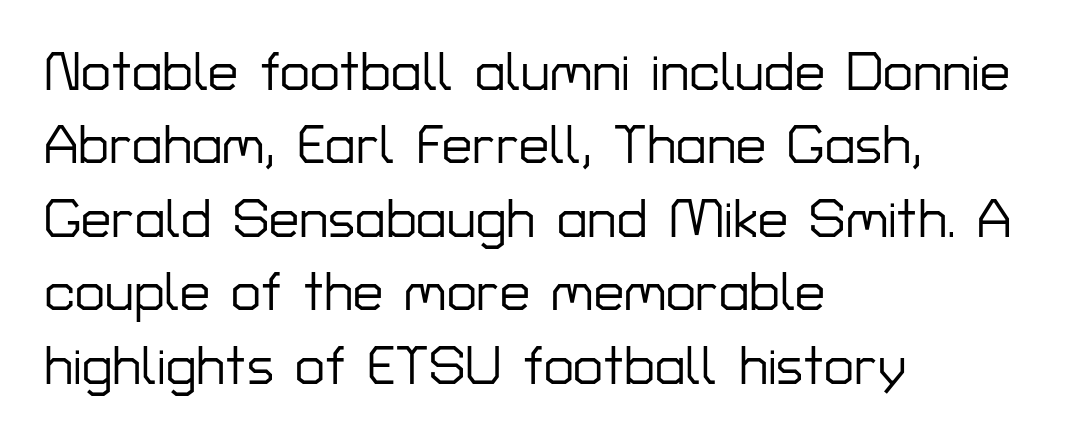
Q: Is the text italic (slanted)? A: No, it is upright.
Q: Is the typeface a serif or a sans-serif typeface? A: Sans-serif.
Q: Is the text underlined? A: No.
Q: How is the paragraph aligned? A: Left-aligned.
Q: Is the spacing between letters normal or unusually wide? A: Normal.
Q: Is the spacing between lines tight, normal or loose? A: Normal.
Q: Width (condensed, normal, or wide)? A: Normal.
Q: Stroke contrast? A: Low.
Q: x-height? A: Medium.
Q: Monospaced? A: No.
